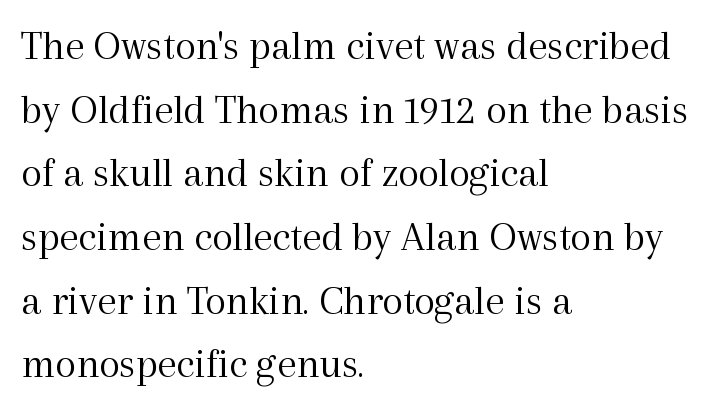
Q: Is the text bold? A: No.
Q: Is the text italic (slanted)? A: No, it is upright.
Q: Is the typeface a serif or a sans-serif typeface? A: Serif.
Q: Is the text underlined? A: No.
Q: How is the paragraph aligned? A: Left-aligned.
Q: Is the spacing between letters normal or unusually wide? A: Normal.
Q: Is the spacing between lines tight, normal or loose? A: Normal.
Q: Width (condensed, normal, or wide)? A: Normal.
Q: x-height? A: Medium.
Q: Monospaced? A: No.
